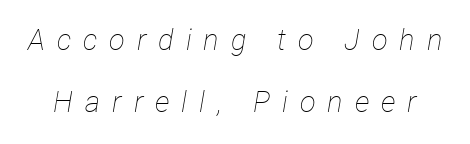
Q: Is the text bold? A: No.
Q: Is the text italic (slanted)? A: Yes, it leans right by about 12 degrees.
Q: Is the text underlined? A: No.
Q: Is the spacing between letters normal or unusually wide? A: Unusually wide.
Q: Is the spacing between lines tight, normal or loose? A: Loose.
Q: Width (condensed, normal, or wide)? A: Condensed.
Q: Stroke contrast? A: Low.
Q: x-height? A: Medium.
Q: Monospaced? A: No.
